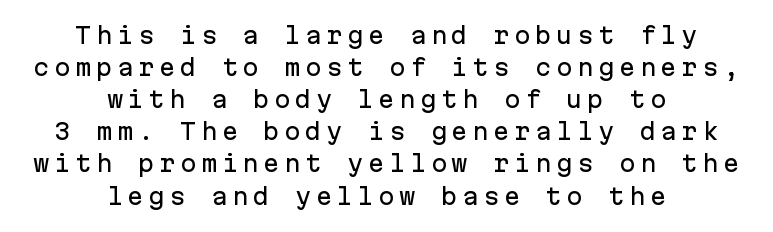
The image shows 22 px text type, upright; set centered, normal line spacing (1.46x), unusually wide letter spacing (+0.2 em), not underlined.
